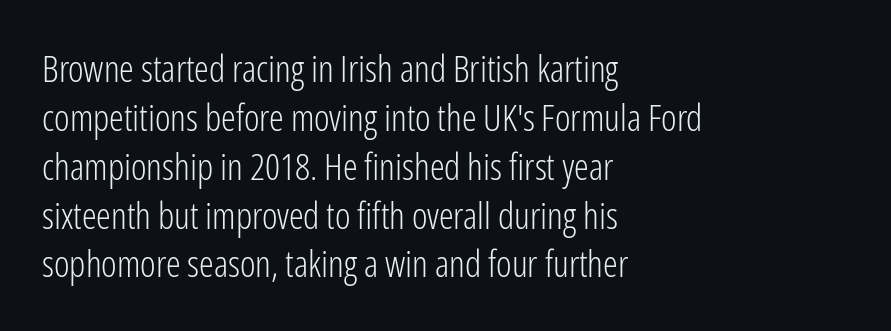
Only glyphs here, with clear space below each row. Compared with typical body copy, the letter spacing here is the same. Heaviness? Minimal to ordinary, like unemphasized prose. Ordinary non-slanted type is in use. No feet cap the strokes, marking this as sans-serif type. The line-height multiplier appears to be the usual default.
